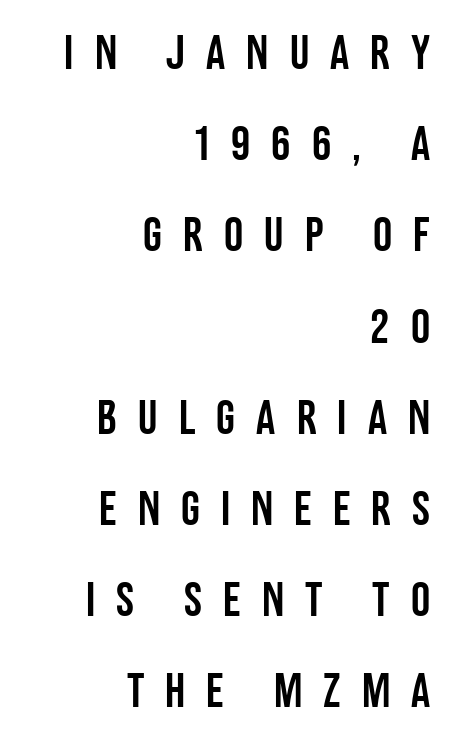
Q: Is the text italic (slanted)? A: No, it is upright.
Q: Is the typeface a serif or a sans-serif typeface? A: Sans-serif.
Q: Is the text underlined? A: No.
Q: How is the paragraph aligned? A: Right-aligned.
Q: Is the spacing between letters normal or unusually wide? A: Unusually wide.
Q: Is the spacing between lines tight, normal or loose? A: Loose.
Q: Width (condensed, normal, or wide)? A: Condensed.
Q: Stroke contrast? A: Low.
Q: x-height? A: Large.
Q: Monospaced? A: No.
